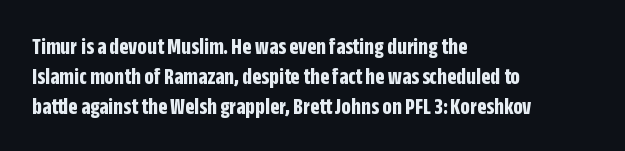
The image shows 24 px bold type, upright; set left-aligned, line spacing 1.24x, normal letter spacing, not underlined.
